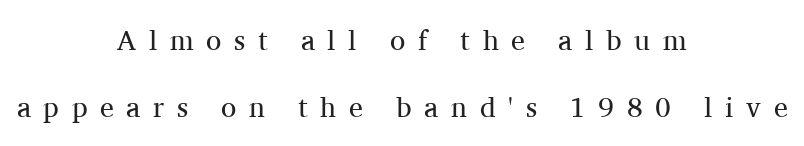
{"serif": "yes", "italic": "no", "bold": "no", "weight": "regular", "width": "normal", "stroke_contrast": "medium", "x_height": "medium", "monospaced": "no", "underline": "no", "align": "center", "line_spacing": "loose", "line_spacing_ratio": 2.38, "letter_spacing": "wide", "letter_spacing_em": 0.45, "glyph_px": 28}
